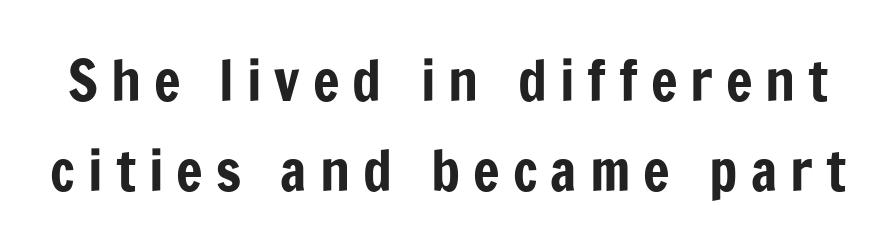
This sample has the flowing, uneven cadence of proportional lettering. The lines sit at an ordinary, default distance from one another. You could only call the tracking loose — the letters float apart. Nothing sits at the stroke ends, so this counts as sans-serif. No italicization has been applied; the sample stays upright.
